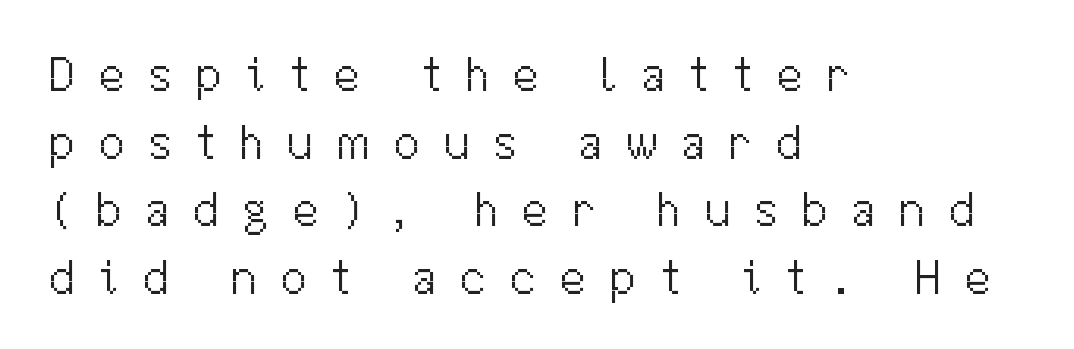
Stems here are at most as thick as an everyday book face. Proportional: the letters do not fall into vertical columns. Vertical strokes here are truly vertical. Font category for this specimen: sans-serif. Clear beneath every line of the passage. The passage is arranged the way most books set body copy — flush left.
